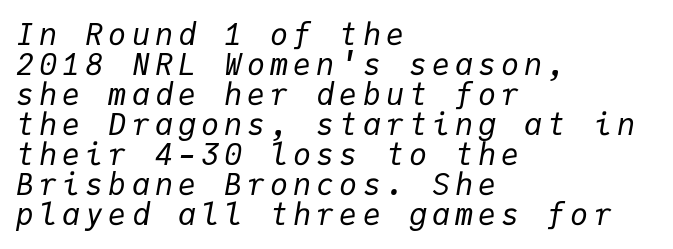
Q: Is the text bold? A: No.
Q: Is the text italic (slanted)? A: Yes, it leans right by about 9 degrees.
Q: Is the text underlined? A: No.
Q: How is the paragraph aligned? A: Left-aligned.
Q: Is the spacing between lines tight, normal or loose? A: Tight.
Q: Width (condensed, normal, or wide)? A: Normal.
Q: Stroke contrast? A: Low.
Q: x-height? A: Medium.
Q: Monospaced? A: Yes.
